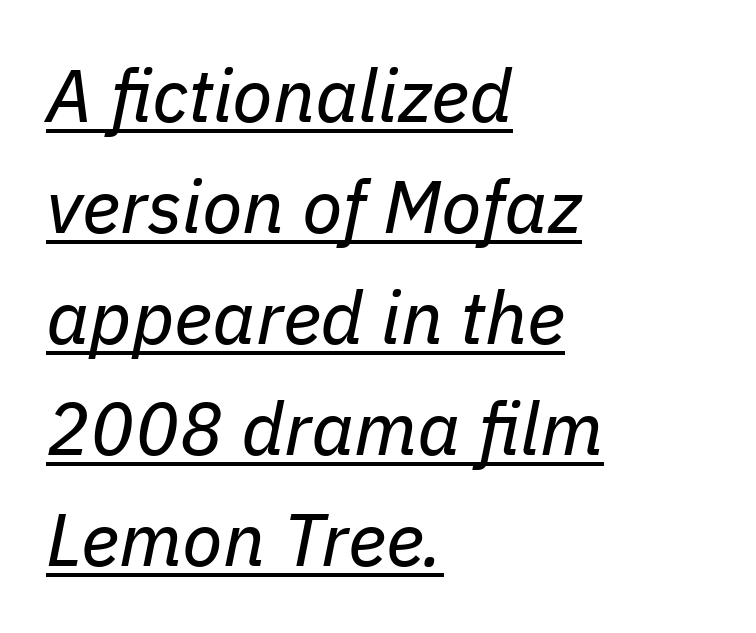
Q: Is the text bold? A: No.
Q: Is the text italic (slanted)? A: Yes, it leans right by about 11 degrees.
Q: Is the text underlined? A: Yes.
Q: How is the paragraph aligned? A: Left-aligned.
Q: Is the spacing between letters normal or unusually wide? A: Normal.
Q: Is the spacing between lines tight, normal or loose? A: Normal.
Q: Width (condensed, normal, or wide)? A: Normal.
Q: Stroke contrast? A: Low.
Q: x-height? A: Medium.
Q: Monospaced? A: No.
